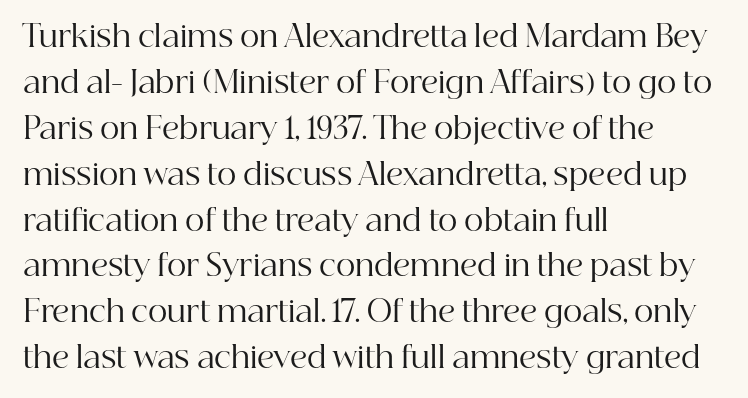
Q: Is the text bold? A: No.
Q: Is the text italic (slanted)? A: No, it is upright.
Q: Is the typeface a serif or a sans-serif typeface? A: Serif.
Q: Is the text underlined? A: No.
Q: How is the paragraph aligned? A: Left-aligned.
Q: Is the spacing between letters normal or unusually wide? A: Normal.
Q: Is the spacing between lines tight, normal or loose? A: Normal.
Q: Width (condensed, normal, or wide)? A: Normal.
Q: Stroke contrast? A: High.
Q: x-height? A: Medium.
Q: Monospaced? A: No.
